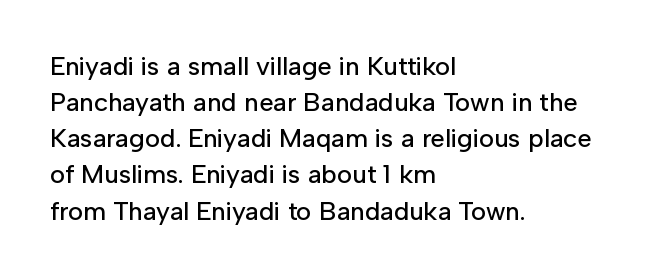
{"italic": "no", "underline": "no", "align": "left", "line_spacing": "normal", "line_spacing_ratio": 1.39, "letter_spacing": "normal", "letter_spacing_em": 0.0, "glyph_px": 26}
